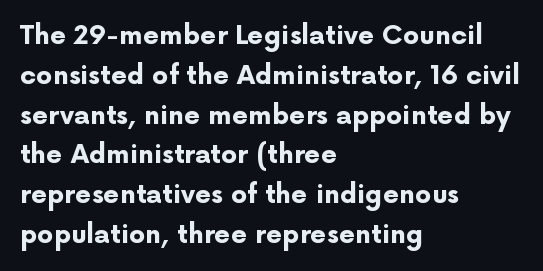
Plenty of ink on the page — the face is bold. Vertical spacing — default. Descenders hang freely into open space. All the whitespace from short lines collects on the right. This rendering leaves character spacing at its baseline value. Do the letters lean? They stand straight.
